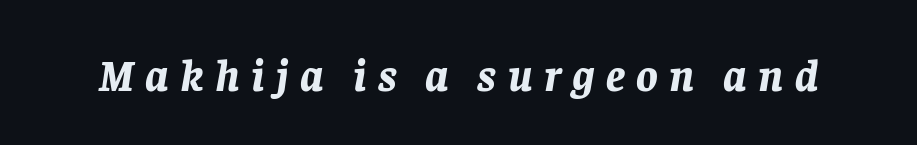
The image shows 45 px bold type, italic (leaning right); set unusually wide letter spacing (+0.25 em), not underlined; low stroke contrast and a large x-height.
